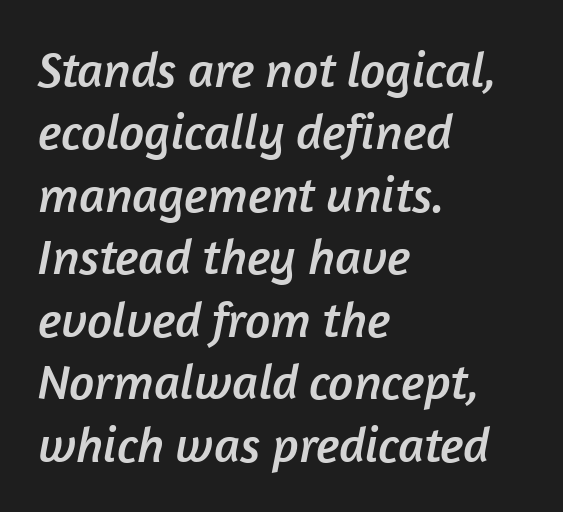
Q: Is the typeface a serif or a sans-serif typeface? A: Sans-serif.
Q: Is the text underlined? A: No.
Q: How is the paragraph aligned? A: Left-aligned.
Q: Is the spacing between letters normal or unusually wide? A: Normal.
Q: Is the spacing between lines tight, normal or loose? A: Normal.
Q: Width (condensed, normal, or wide)? A: Normal.
Q: Stroke contrast? A: Low.
Q: x-height? A: Medium.
Q: Monospaced? A: No.
